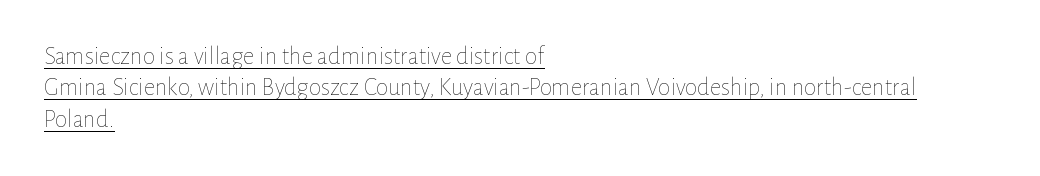
The image shows 25 px text type, upright; set left-aligned, normal line spacing (1.26x), normal letter spacing, underlined.
